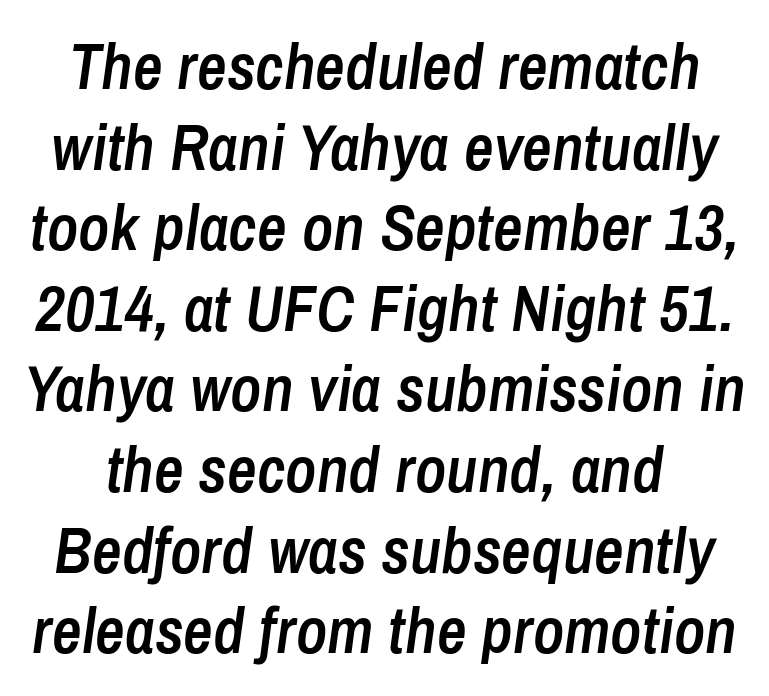
The image shows 65 px semibold, condensed type, italic (leaning right); set line spacing 1.24x, normal letter spacing, not underlined; low stroke contrast and a medium x-height.
